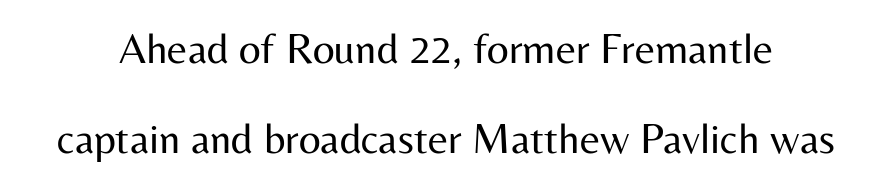
{"serif": "no", "italic": "no", "bold": "no", "weight": "regular", "width": "normal", "stroke_contrast": "medium", "x_height": "medium", "monospaced": "no", "underline": "no", "line_spacing": "loose", "line_spacing_ratio": 2.09, "letter_spacing": "normal", "letter_spacing_em": 0.0, "glyph_px": 43}
